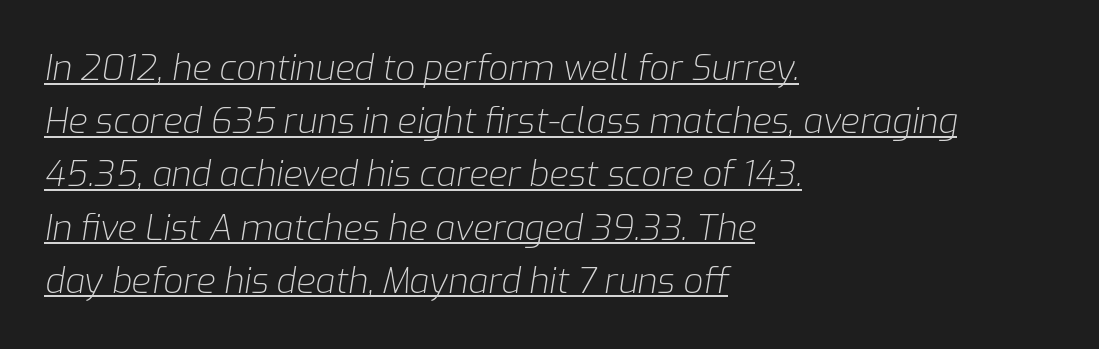
The image shows 35 px light type, italic (leaning right); set left-aligned, normal line spacing (1.52x), normal letter spacing, underlined; low stroke contrast and a medium x-height.
